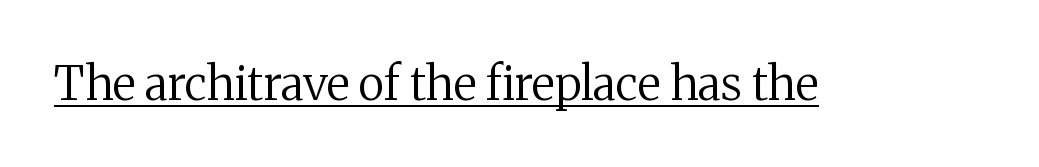
The image shows 46 px regular-weight serif type, upright; set normal letter spacing, underlined; medium stroke contrast and a medium x-height.
